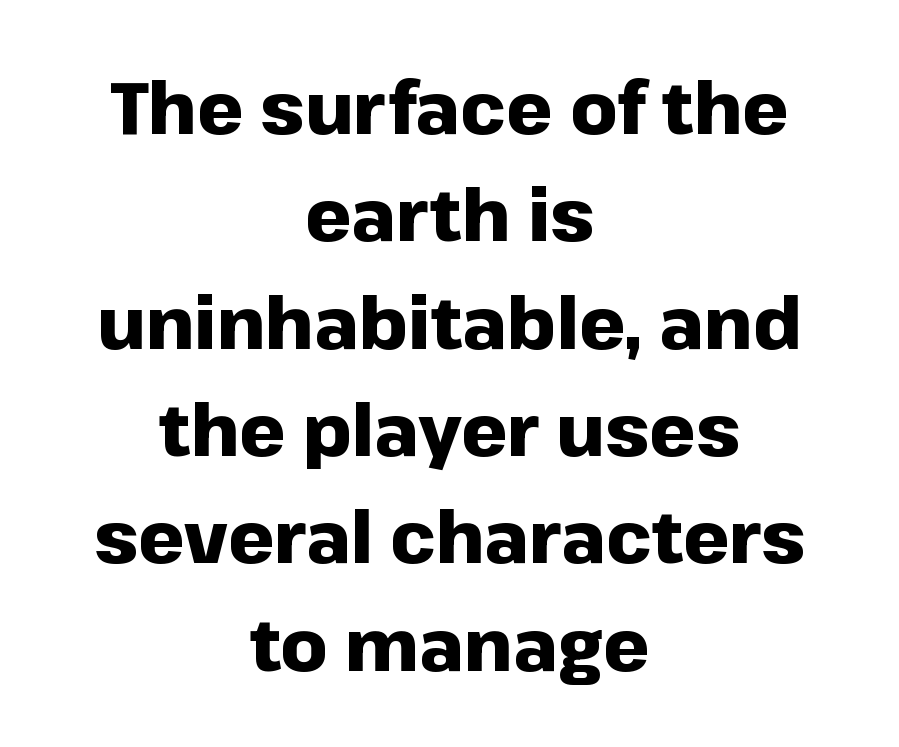
Each letter's strokes conclude bluntly, with no projecting serifs. The setting favours the middle, as headings and verse often do. Think of a printed novel: that variable character pitch is what you see here. The space between consecutive lines is moderate.
